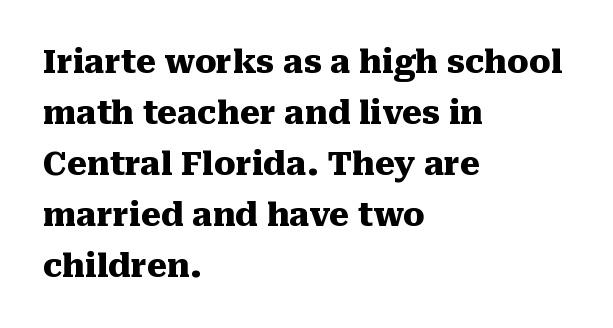
The image shows 32 px heavy serif type, upright; set left-aligned, normal line spacing (1.59x), normal letter spacing, not underlined; medium stroke contrast and a medium x-height.
